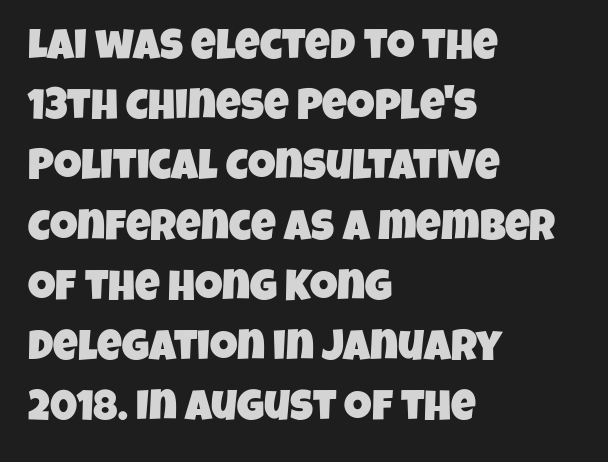
A normal amount of white space separates one row of letters from the next. Type style note: lacks serifs. Each word holds together tightly as a unit, with standard inter-letter gaps. The lines are quadded left.
